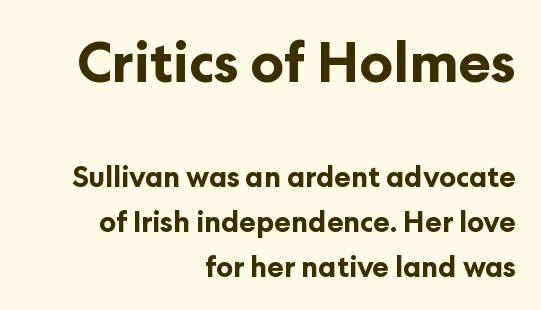
The image shows 55 px bold sans-serif type, upright; set right-aligned, normal line spacing (1.61x), normal letter spacing, not underlined; the first (top) block is 1.96x larger; low stroke contrast and a medium x-height.
